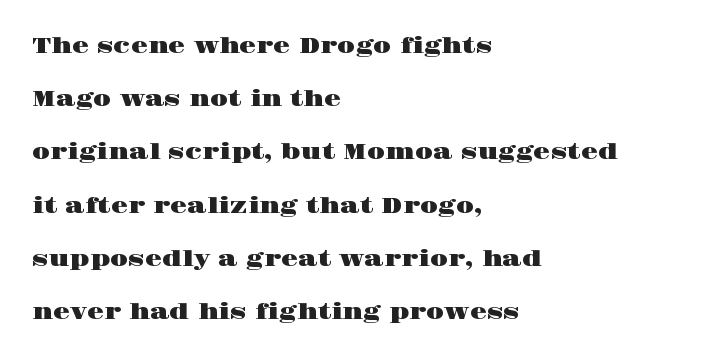
Letter spacing: default. The type sits square on the baseline with zero lean. Line starts are locked; line ends wander. Regarding leading, the lines here are spaced well apart. Words float on clear page, feet unadorned.
